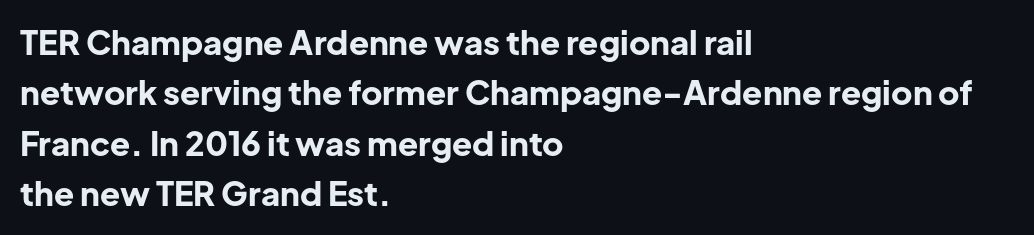
Q: Is the text bold? A: Yes.
Q: Is the text italic (slanted)? A: No, it is upright.
Q: Is the typeface a serif or a sans-serif typeface? A: Sans-serif.
Q: Is the text underlined? A: No.
Q: How is the paragraph aligned? A: Left-aligned.
Q: Is the spacing between letters normal or unusually wide? A: Normal.
Q: Is the spacing between lines tight, normal or loose? A: Normal.
Q: Width (condensed, normal, or wide)? A: Normal.
Q: Stroke contrast? A: Low.
Q: x-height? A: Medium.
Q: Monospaced? A: No.
